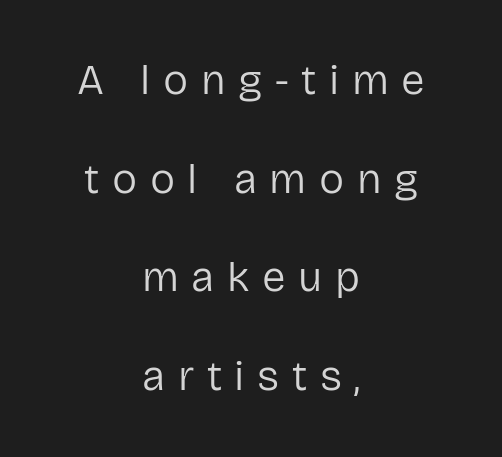
Q: Is the text bold? A: No.
Q: Is the text italic (slanted)? A: No, it is upright.
Q: Is the typeface a serif or a sans-serif typeface? A: Sans-serif.
Q: Is the text underlined? A: No.
Q: How is the paragraph aligned? A: Centered.
Q: Is the spacing between letters normal or unusually wide? A: Unusually wide.
Q: Is the spacing between lines tight, normal or loose? A: Loose.
Q: Width (condensed, normal, or wide)? A: Normal.
Q: Stroke contrast? A: Low.
Q: x-height? A: Medium.
Q: Monospaced? A: No.
